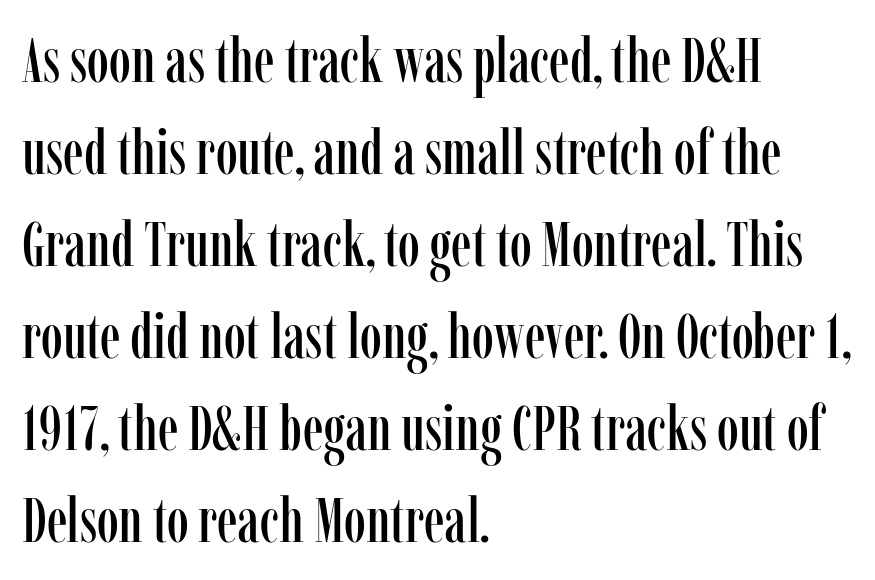
The image shows 63 px condensed serif type, upright; set left-aligned, normal line spacing (1.46x), normal letter spacing, not underlined; low stroke contrast and a medium x-height.
